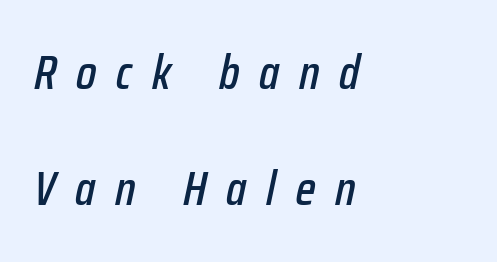
{"italic": "yes", "lean": "right", "slant_degrees": 12, "width": "condensed", "stroke_contrast": "low", "x_height": "medium", "monospaced": "no", "underline": "no", "align": "left", "line_spacing": "loose", "line_spacing_ratio": 2.42, "letter_spacing": "wide", "letter_spacing_em": 0.41, "glyph_px": 48}
